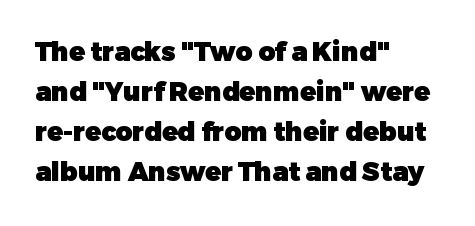
{"italic": "no", "bold": "yes", "underline": "no", "align": "left", "line_spacing": "normal", "line_spacing_ratio": 1.54, "letter_spacing": "normal", "letter_spacing_em": 0.0, "glyph_px": 26}
